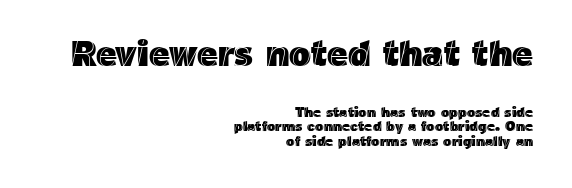
{"italic": "no", "width": "normal", "x_height": "medium", "monospaced": "no", "underline": "no", "align": "right", "line_spacing": "tight", "line_spacing_ratio": 1.05, "letter_spacing": "normal", "letter_spacing_em": 0.0, "larger_block": "first", "size_ratio": 2.57, "glyph_px": 36}
